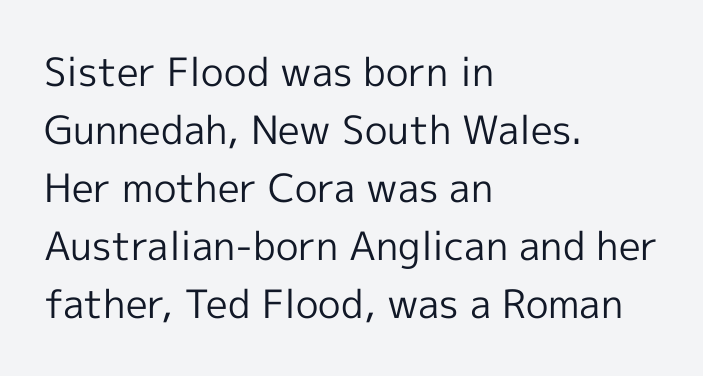
The image shows 39 px regular-weight sans-serif type, upright; set left-aligned, normal line spacing (1.49x), normal letter spacing, not underlined; a medium x-height.
